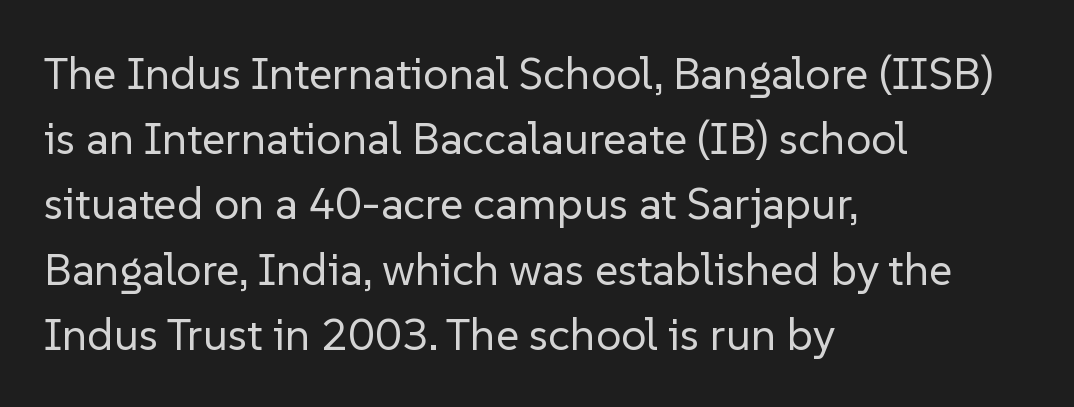
{"serif": "no", "italic": "no", "bold": "no", "weight": "regular", "width": "normal", "stroke_contrast": "low", "x_height": "medium", "monospaced": "no", "underline": "no", "align": "left", "line_spacing": "normal", "line_spacing_ratio": 1.45, "letter_spacing": "normal", "letter_spacing_em": 0.0, "glyph_px": 45}
